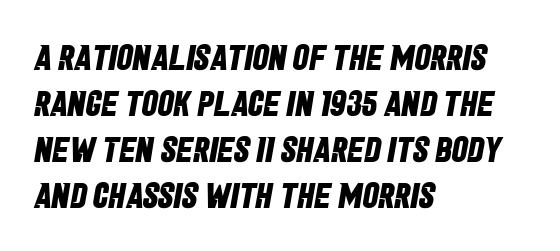
Q: Is the text bold? A: Yes.
Q: Is the typeface a serif or a sans-serif typeface? A: Sans-serif.
Q: Is the text underlined? A: No.
Q: How is the paragraph aligned? A: Left-aligned.
Q: Is the spacing between letters normal or unusually wide? A: Normal.
Q: Is the spacing between lines tight, normal or loose? A: Normal.
Q: Width (condensed, normal, or wide)? A: Condensed.
Q: Stroke contrast? A: Low.
Q: x-height? A: Large.
Q: Monospaced? A: No.
